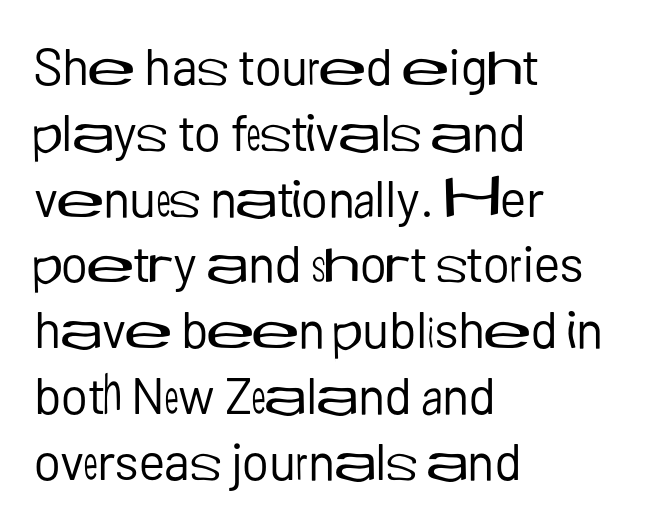
Q: Is the text bold? A: No.
Q: Is the text italic (slanted)? A: No, it is upright.
Q: Is the typeface a serif or a sans-serif typeface? A: Sans-serif.
Q: Is the text underlined? A: No.
Q: How is the paragraph aligned? A: Left-aligned.
Q: Is the spacing between letters normal or unusually wide? A: Normal.
Q: Is the spacing between lines tight, normal or loose? A: Normal.
Q: Width (condensed, normal, or wide)? A: Normal.
Q: Stroke contrast? A: Low.
Q: x-height? A: Medium.
Q: Monospaced? A: No.
